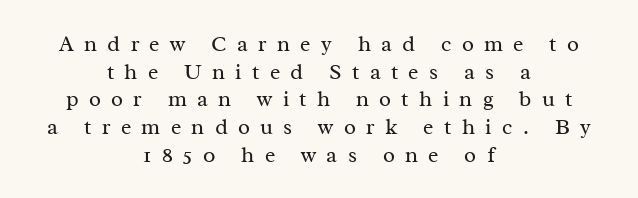
The image shows 22 px text type, upright; set centered, normal line spacing (1.26x), unusually wide letter spacing (+0.47 em), not underlined.
